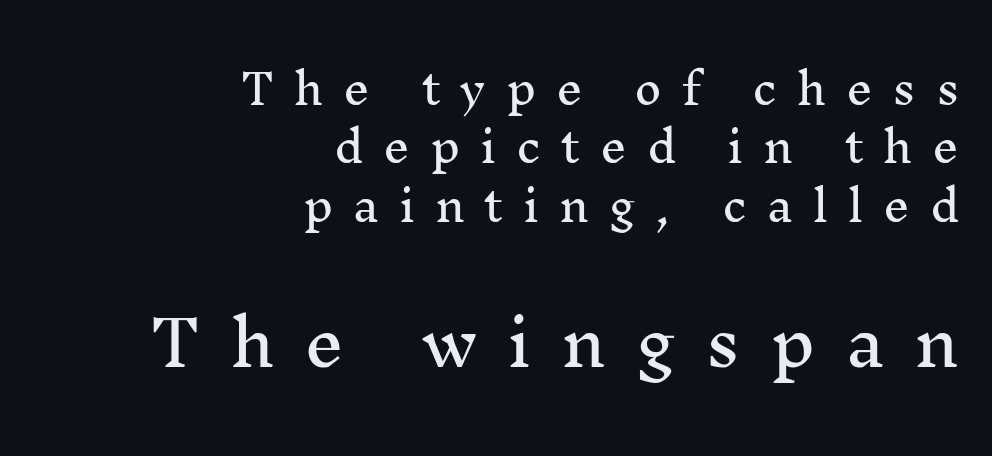
Q: Is the text italic (slanted)? A: No, it is upright.
Q: Is the typeface a serif or a sans-serif typeface? A: Serif.
Q: Is the text underlined? A: No.
Q: How is the paragraph aligned? A: Right-aligned.
Q: Is the spacing between letters normal or unusually wide? A: Unusually wide.
Q: Is the spacing between lines tight, normal or loose? A: Normal.
Q: Which block of text is set in a larger size, the first (top) or the second (bottom)? A: The second (bottom) one.
Q: Width (condensed, normal, or wide)? A: Normal.
Q: Stroke contrast? A: Medium.
Q: x-height? A: Medium.
Q: Monospaced? A: No.
